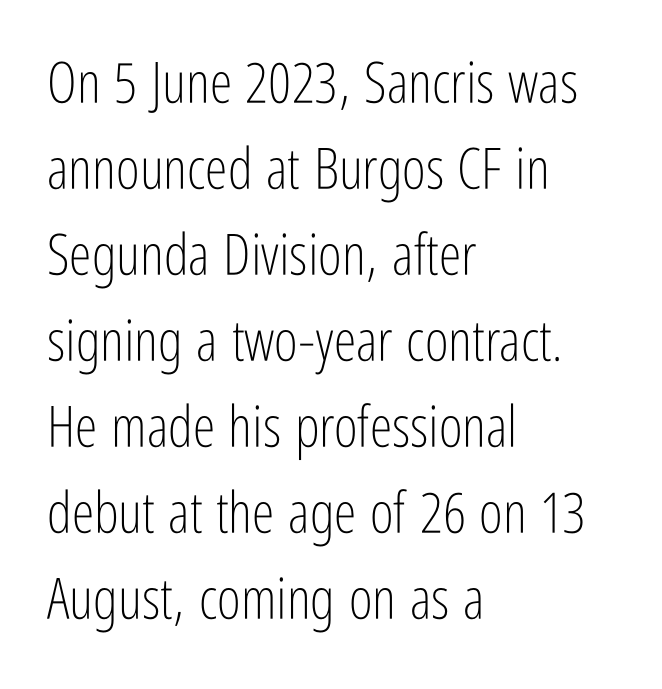
Rendered with straight, roman letterforms. Heft: none added — not bold. Leading: standard. A classic flush-left, rag-right setting is used for this passage. Classification — sans serif.
